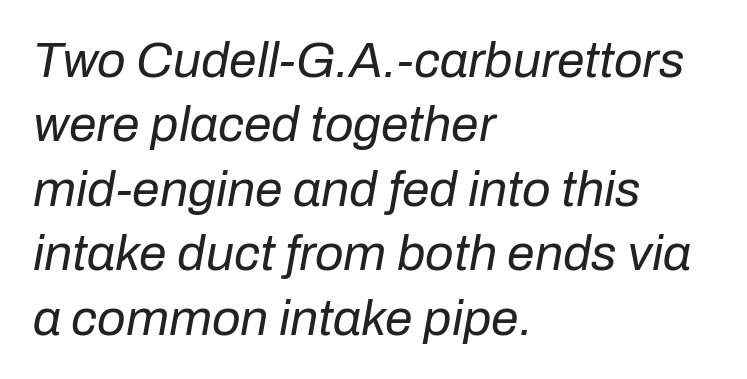
Q: Is the text bold? A: No.
Q: Is the text italic (slanted)? A: Yes, it leans right by about 10 degrees.
Q: Is the text underlined? A: No.
Q: How is the paragraph aligned? A: Left-aligned.
Q: Is the spacing between letters normal or unusually wide? A: Normal.
Q: Is the spacing between lines tight, normal or loose? A: Normal.
Q: Width (condensed, normal, or wide)? A: Normal.
Q: Stroke contrast? A: Low.
Q: x-height? A: Medium.
Q: Monospaced? A: No.
